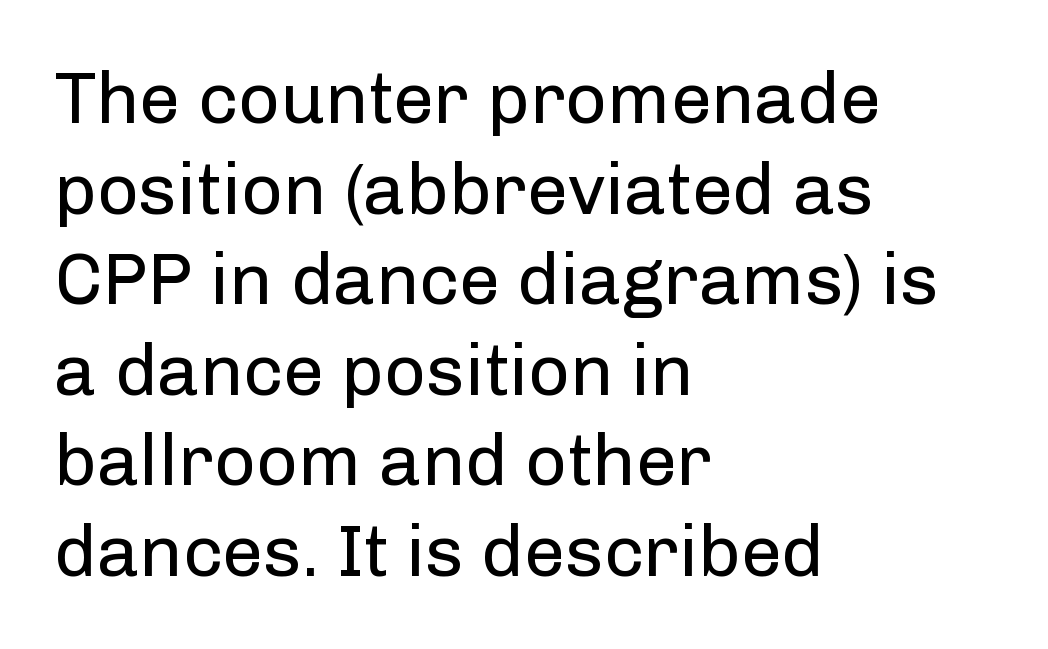
Q: Is the text bold? A: No.
Q: Is the text italic (slanted)? A: No, it is upright.
Q: Is the typeface a serif or a sans-serif typeface? A: Sans-serif.
Q: Is the text underlined? A: No.
Q: How is the paragraph aligned? A: Left-aligned.
Q: Is the spacing between letters normal or unusually wide? A: Normal.
Q: Width (condensed, normal, or wide)? A: Normal.
Q: Stroke contrast? A: Low.
Q: x-height? A: Medium.
Q: Monospaced? A: No.
